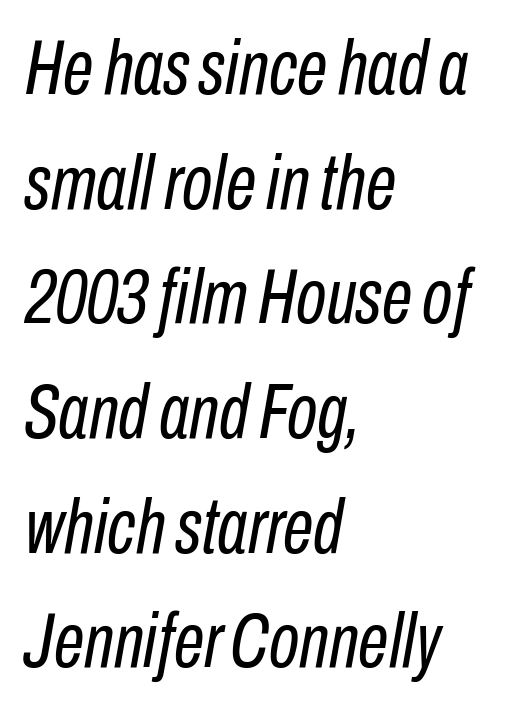
The image shows 78 px regular-weight, condensed type, italic (leaning right); set left-aligned, normal line spacing (1.47x), normal letter spacing, not underlined; low stroke contrast and a medium x-height.
